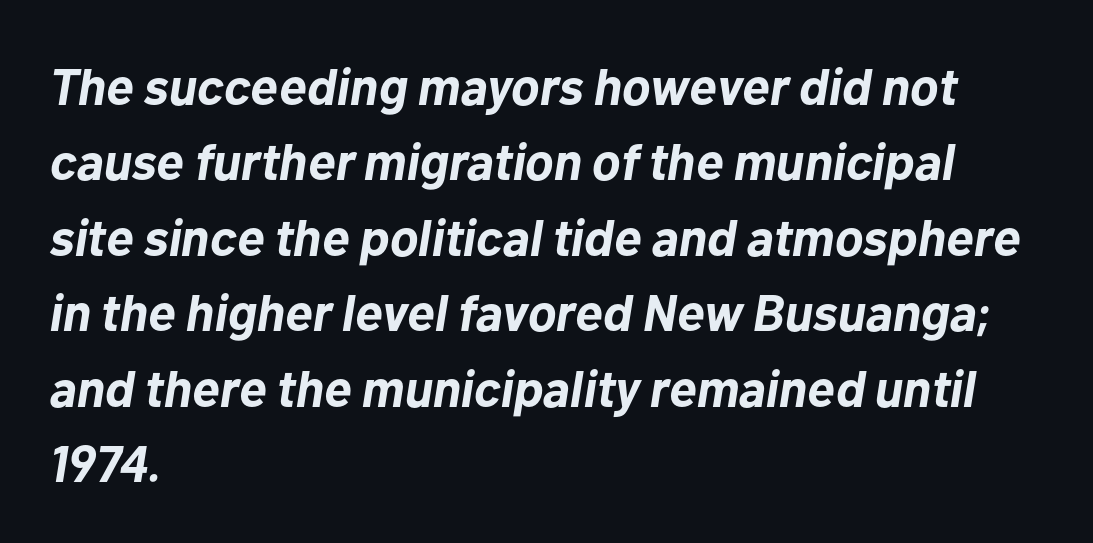
{"italic": "yes", "lean": "right", "slant_degrees": 10, "bold": "yes", "weight": "bold", "width": "normal", "stroke_contrast": "low", "x_height": "medium", "monospaced": "no", "underline": "no", "align": "left", "line_spacing": "normal", "line_spacing_ratio": 1.45, "letter_spacing": "normal", "letter_spacing_em": 0.0, "glyph_px": 52}
